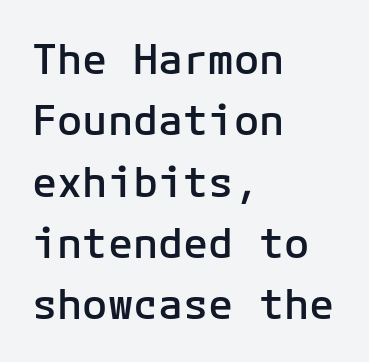
The image shows 42 px semibold sans-serif type, upright, monospaced; set left-aligned, normal line spacing (1.46x), normal letter spacing, not underlined; low stroke contrast and a medium x-height.
